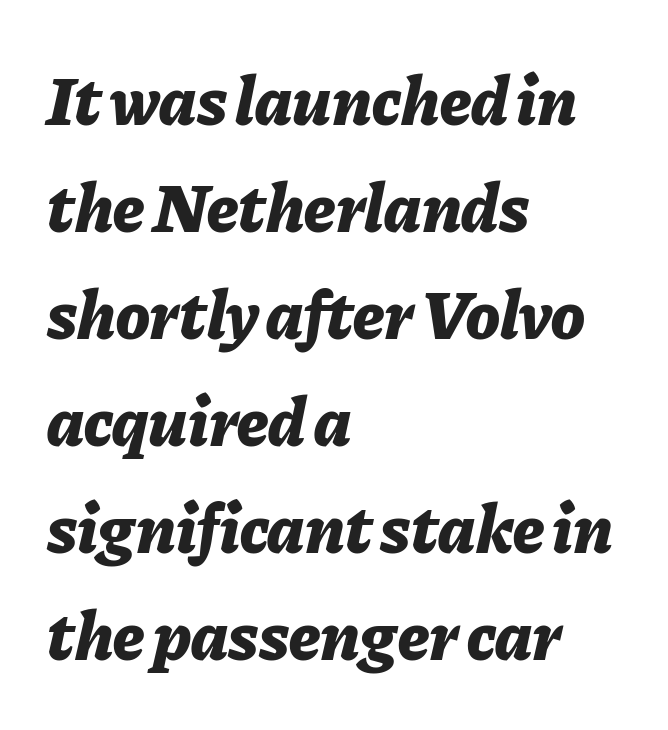
{"italic": "yes", "lean": "right", "slant_degrees": 11, "bold": "yes", "weight": "bold", "width": "normal", "stroke_contrast": "low", "x_height": "medium", "monospaced": "no", "underline": "no", "align": "left", "line_spacing": "normal", "line_spacing_ratio": 1.53, "letter_spacing": "normal", "letter_spacing_em": 0.0, "glyph_px": 70}
